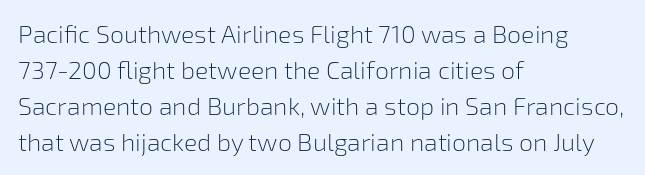
{"italic": "no", "bold": "no", "underline": "no", "align": "left", "line_spacing": "normal", "line_spacing_ratio": 1.44, "letter_spacing": "normal", "letter_spacing_em": 0.0, "glyph_px": 25}
